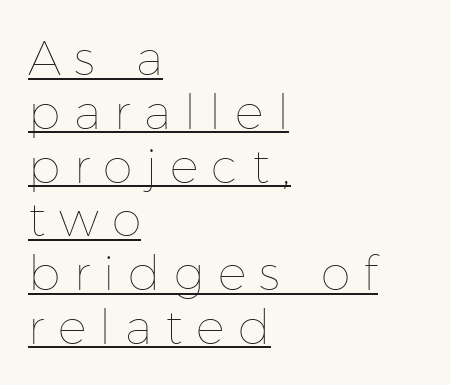
The image shows 48 px thin type, upright; set left-aligned, tight line spacing (1.12x), unusually wide letter spacing (+0.28 em), underlined; low stroke contrast and a medium x-height.
